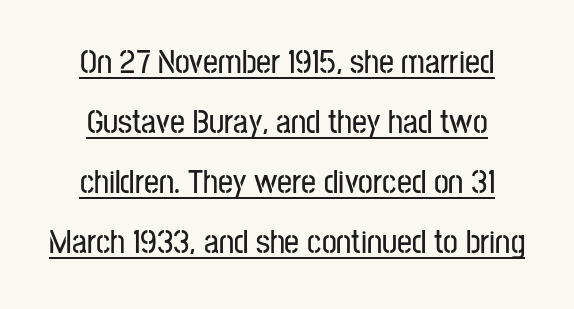
{"serif": "no", "italic": "no", "width": "condensed", "stroke_contrast": "low", "x_height": "medium", "monospaced": "no", "underline": "yes", "align": "center", "line_spacing_ratio": 1.82, "letter_spacing": "normal", "letter_spacing_em": 0.0, "glyph_px": 33}
